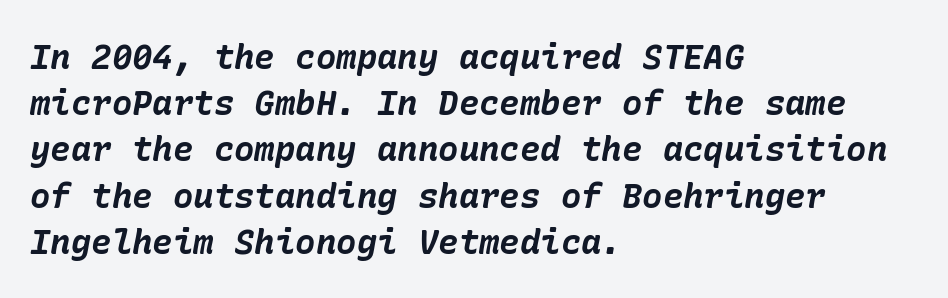
{"italic": "yes", "lean": "right", "slant_degrees": 10, "bold": "yes", "weight": "bold", "width": "normal", "stroke_contrast": "low", "x_height": "medium", "underline": "no", "align": "left", "line_spacing": "normal", "line_spacing_ratio": 1.36, "letter_spacing": "normal", "letter_spacing_em": 0.0, "glyph_px": 34}
